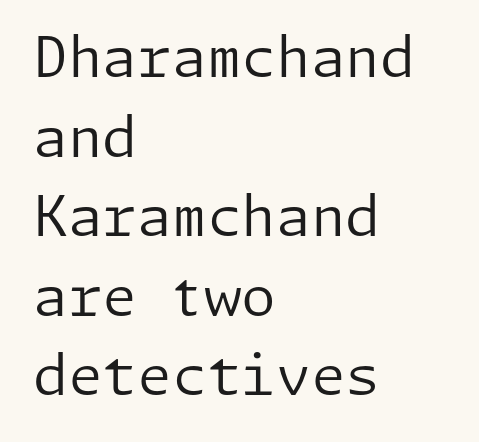
Letters have the restrained weight of plain body copy at most. Line spacing here is normal. Only glyphs here, with clear space below each row. The font family rendered here belongs to the sans-serif group. This is roman type, the default non-slanted kind.
